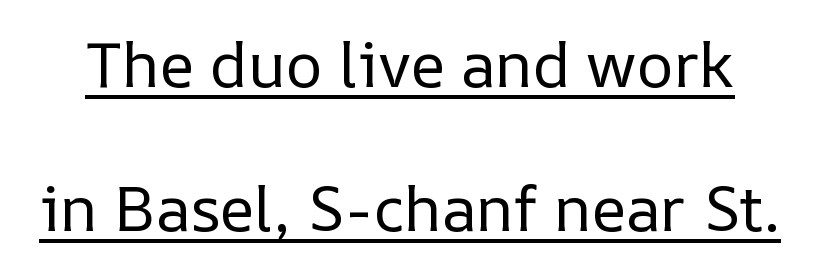
{"italic": "no", "bold": "no", "weight": "regular", "width": "normal", "stroke_contrast": "low", "x_height": "medium", "monospaced": "no", "underline": "yes", "line_spacing": "loose", "line_spacing_ratio": 2.29, "letter_spacing": "normal", "letter_spacing_em": 0.0, "glyph_px": 63}
